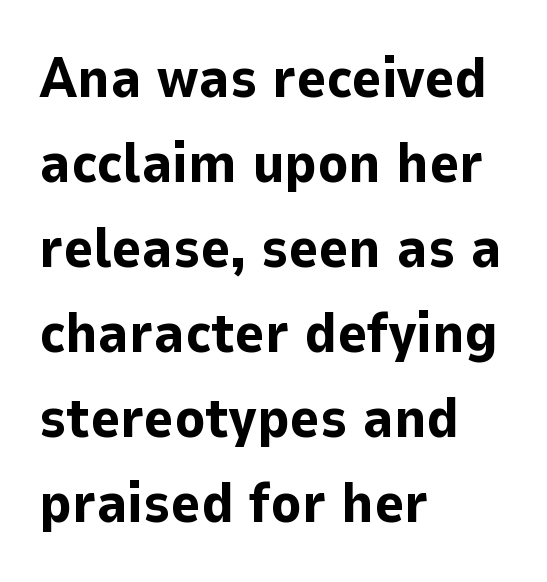
The image shows 57 px bold sans-serif type, upright; set left-aligned, normal line spacing (1.49x), normal letter spacing, not underlined; low stroke contrast and a medium x-height.
